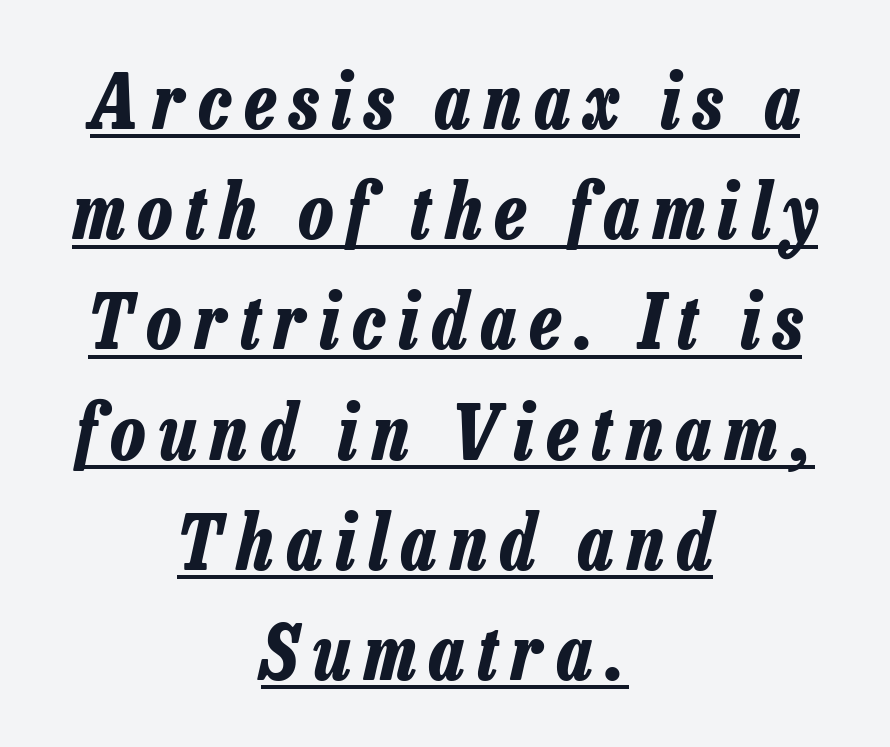
This sample carries an underscore along the baseline area. Chunky letters — that's bold for sure. Designer's note — italics engaged. Baseline-to-baseline distance is the conventional proportion of letter height. Do the characters align in a grid? No, the font is proportional. The paragraph shown floats in the horizontal middle.
